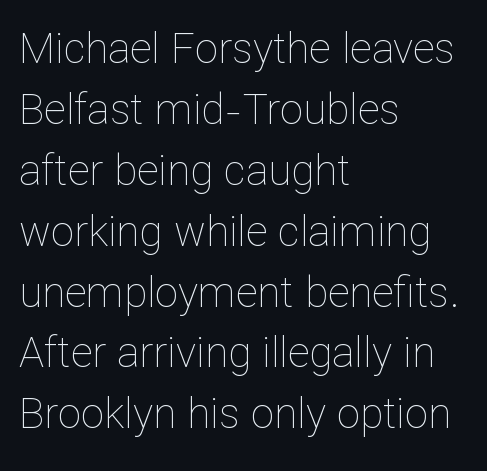
{"italic": "no", "bold": "no", "weight": "thin", "width": "normal", "stroke_contrast": "low", "x_height": "medium", "monospaced": "no", "underline": "no", "align": "left", "line_spacing": "normal", "line_spacing_ratio": 1.45, "letter_spacing": "normal", "letter_spacing_em": 0.0, "glyph_px": 42}
